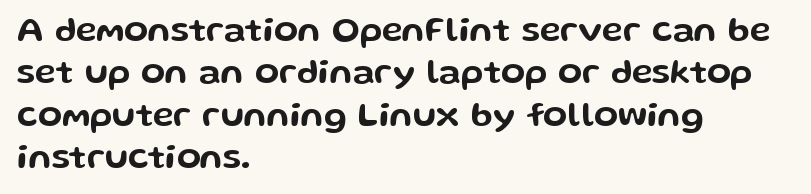
The image shows 35 px wide sans-serif type, upright; set left-aligned, line spacing 1.21x, normal letter spacing, not underlined; low stroke contrast and a medium x-height.
